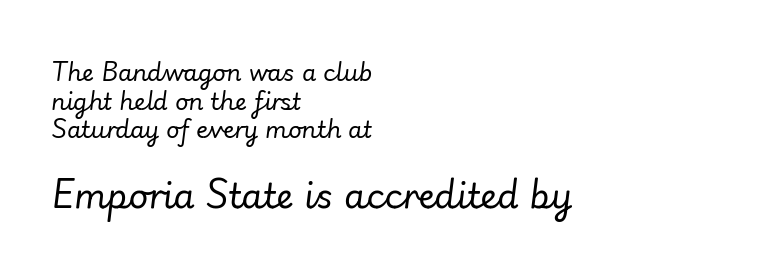
Q: Is the text bold? A: No.
Q: Is the text italic (slanted)? A: Yes, it leans right by about 7 degrees.
Q: Is the text underlined? A: No.
Q: How is the paragraph aligned? A: Left-aligned.
Q: Is the spacing between letters normal or unusually wide? A: Normal.
Q: Which block of text is set in a larger size, the first (top) or the second (bottom)? A: The second (bottom) one.
Q: Width (condensed, normal, or wide)? A: Normal.
Q: Stroke contrast? A: Low.
Q: x-height? A: Small.
Q: Monospaced? A: No.
